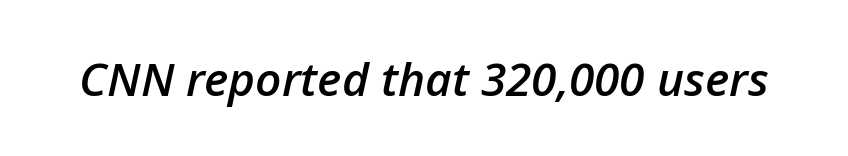
Slightly chunky letters — semibold, I'd say, not full bold. Bare-footed words on every line. Spacing verdict: proportional, widths tailored to each character. Italic: yes, the glyphs are oblique. The horizontal fit of the characters is conventional and even.
